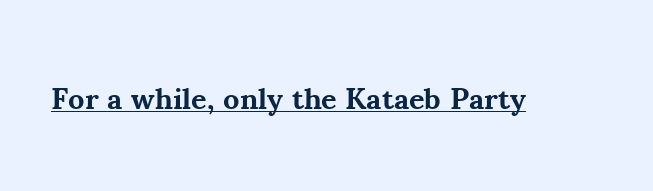
Weight check: bold — yes, fully. Style check: upright. This sample carries an underscore along the baseline area. Letter spacing: default. Type style note: has serifs. The rendering uses natural spacing where letterforms have individual widths.
